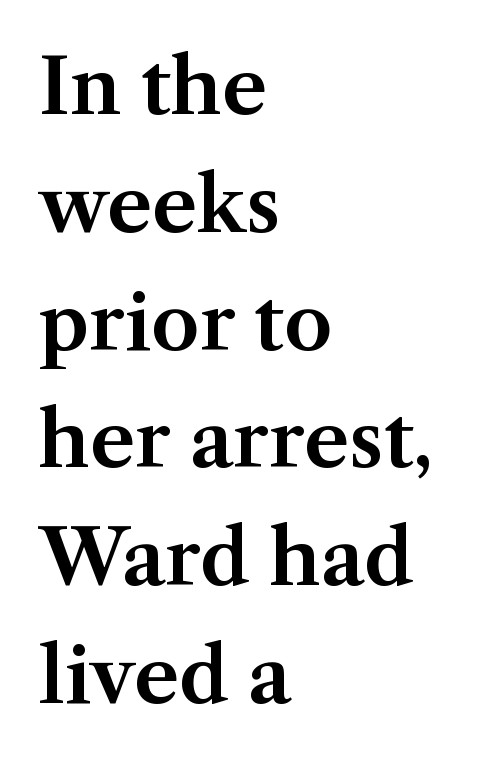
The image shows 77 px serif type, upright; set left-aligned, normal line spacing (1.53x), normal letter spacing, not underlined; medium stroke contrast and a medium x-height.
